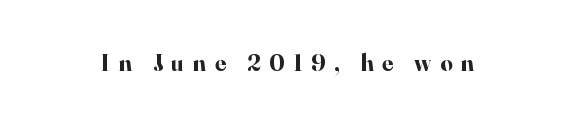
The image shows 24 px bold type, upright; set unusually wide letter spacing (+0.36 em), not underlined.
